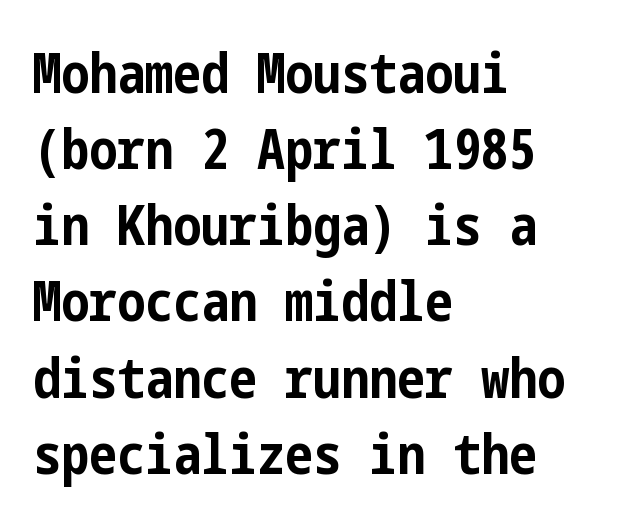
Q: Is the text bold? A: Yes.
Q: Is the text italic (slanted)? A: No, it is upright.
Q: Is the typeface a serif or a sans-serif typeface? A: Sans-serif.
Q: Is the text underlined? A: No.
Q: How is the paragraph aligned? A: Left-aligned.
Q: Is the spacing between letters normal or unusually wide? A: Normal.
Q: Is the spacing between lines tight, normal or loose? A: Normal.
Q: Width (condensed, normal, or wide)? A: Condensed.
Q: Stroke contrast? A: Low.
Q: x-height? A: Medium.
